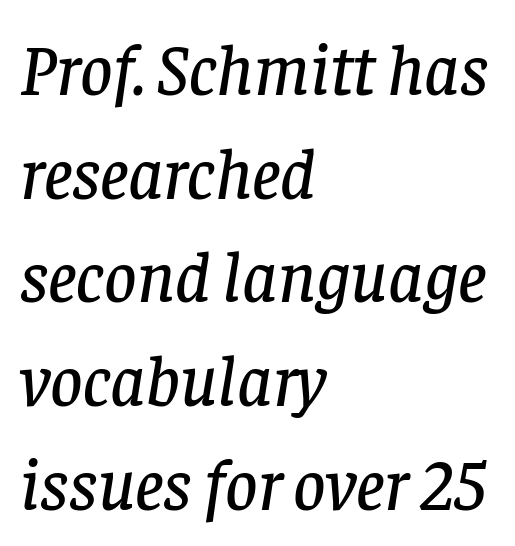
{"serif": "yes", "italic": "yes", "lean": "right", "slant_degrees": 8, "width": "normal", "stroke_contrast": "low", "x_height": "large", "monospaced": "no", "underline": "no", "align": "left", "line_spacing": "normal", "line_spacing_ratio": 1.46, "letter_spacing": "normal", "letter_spacing_em": 0.0, "glyph_px": 71}
